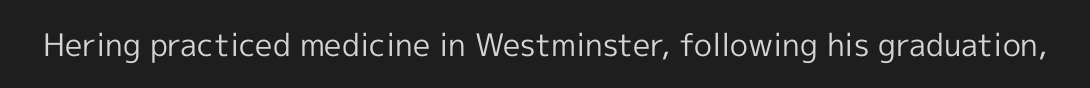
Q: Is the text bold? A: No.
Q: Is the text italic (slanted)? A: No, it is upright.
Q: Is the typeface a serif or a sans-serif typeface? A: Sans-serif.
Q: Is the text underlined? A: No.
Q: Is the spacing between letters normal or unusually wide? A: Normal.
Q: Width (condensed, normal, or wide)? A: Normal.
Q: x-height? A: Medium.
Q: Monospaced? A: No.
